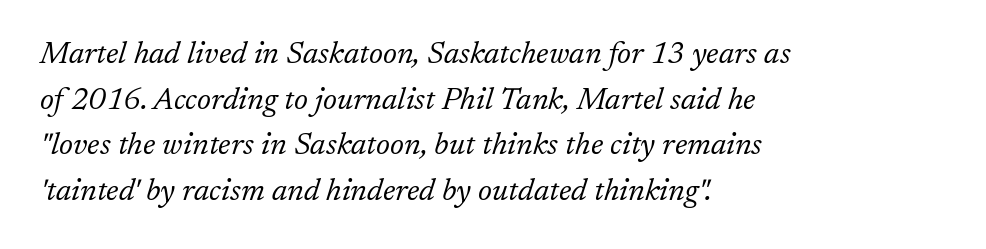
{"serif": "yes", "italic": "yes", "lean": "right", "slant_degrees": 17, "bold": "no", "weight": "light", "width": "normal", "stroke_contrast": "low", "x_height": "medium", "monospaced": "no", "underline": "no", "align": "left", "line_spacing": "normal", "line_spacing_ratio": 1.47, "letter_spacing": "normal", "letter_spacing_em": 0.0, "glyph_px": 31}
